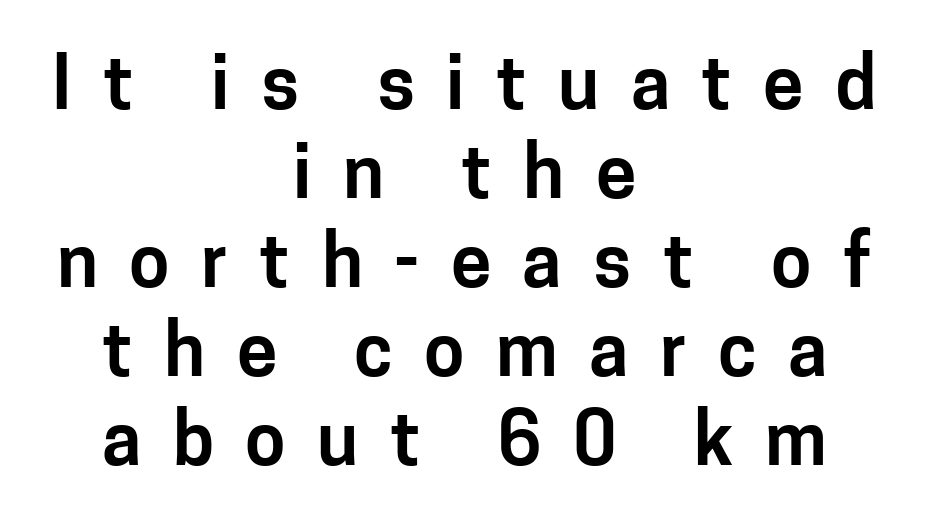
{"serif": "no", "italic": "no", "width": "normal", "stroke_contrast": "low", "x_height": "medium", "monospaced": "no", "underline": "no", "align": "center", "line_spacing_ratio": 1.22, "letter_spacing": "wide", "letter_spacing_em": 0.43, "glyph_px": 73}
